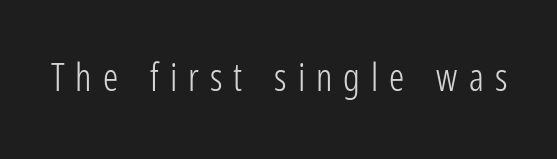
{"serif": "no", "italic": "no", "bold": "no", "weight": "light", "width": "condensed", "stroke_contrast": "low", "x_height": "medium", "monospaced": "no", "underline": "no", "letter_spacing": "wide", "letter_spacing_em": 0.29, "glyph_px": 38}
